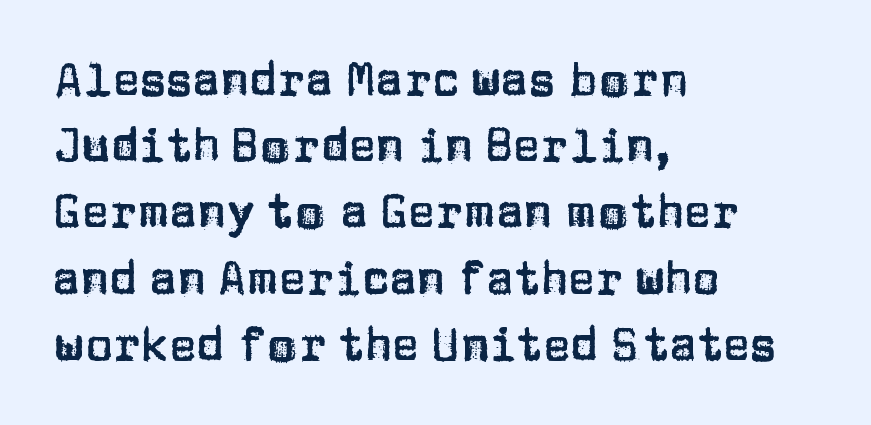
The image shows 46 px sans-serif type, upright; set left-aligned, normal line spacing (1.44x), normal letter spacing, not underlined; low stroke contrast and a large x-height.
